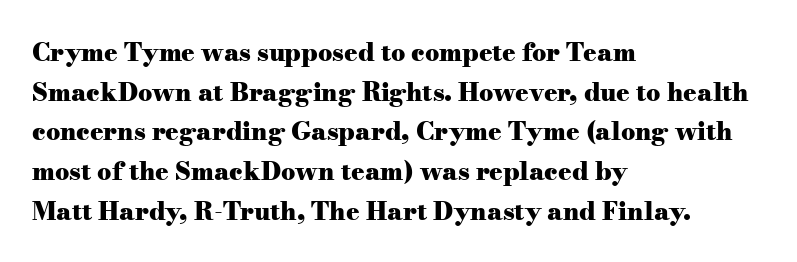
The words here are not underlined. Glyph-to-glyph distance matches everyday printed text. The rows are spaced the way most documents space them. The lettering holds an erect, upright posture throughout. Heavy-handed strokes throughout: this text is bold. Which margin do the lines hug? The left one — the right edge is uneven.
